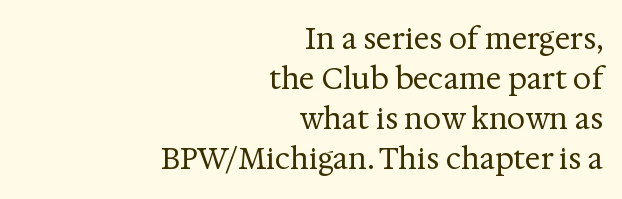
{"serif": "yes", "italic": "no", "bold": "no", "weight": "regular", "width": "normal", "stroke_contrast": "medium", "x_height": "medium", "monospaced": "no", "underline": "no", "align": "right", "line_spacing": "normal", "line_spacing_ratio": 1.38, "letter_spacing": "normal", "letter_spacing_em": 0.0, "glyph_px": 29}
